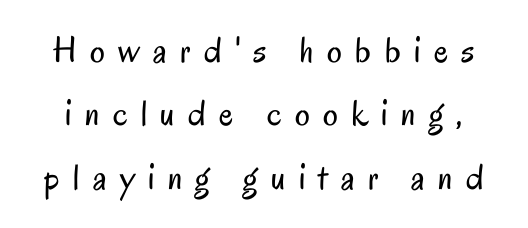
The image shows 37 px regular-weight, condensed sans-serif type, upright; set line spacing 1.71x, unusually wide letter spacing (+0.36 em), not underlined; low stroke contrast and a small x-height.
